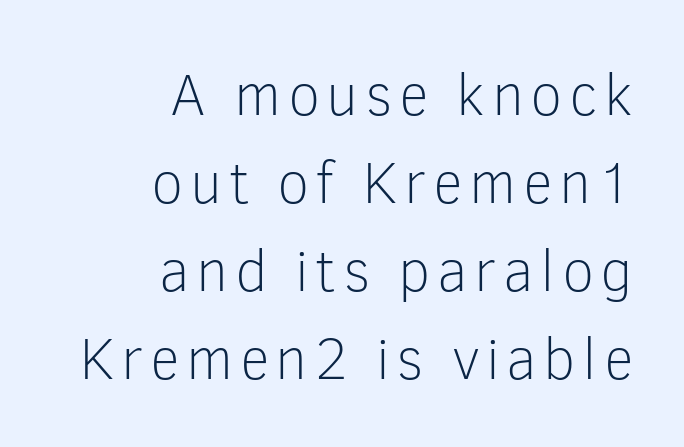
{"serif": "no", "italic": "no", "bold": "no", "weight": "light", "width": "normal", "stroke_contrast": "low", "x_height": "medium", "monospaced": "no", "underline": "no", "align": "right", "line_spacing": "normal", "line_spacing_ratio": 1.49, "glyph_px": 59}
